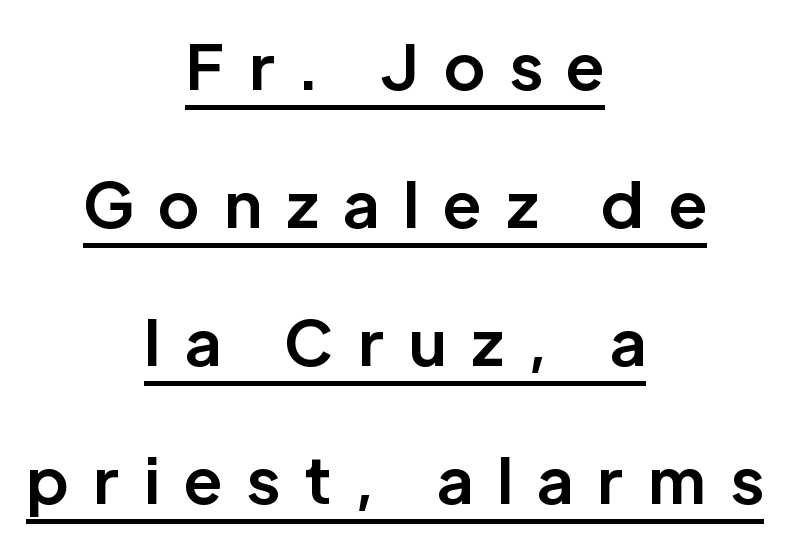
Q: Is the text bold? A: Yes.
Q: Is the text italic (slanted)? A: No, it is upright.
Q: Is the typeface a serif or a sans-serif typeface? A: Sans-serif.
Q: Is the text underlined? A: Yes.
Q: How is the paragraph aligned? A: Centered.
Q: Is the spacing between letters normal or unusually wide? A: Unusually wide.
Q: Is the spacing between lines tight, normal or loose? A: Loose.
Q: Width (condensed, normal, or wide)? A: Normal.
Q: Stroke contrast? A: Low.
Q: x-height? A: Medium.
Q: Monospaced? A: No.
